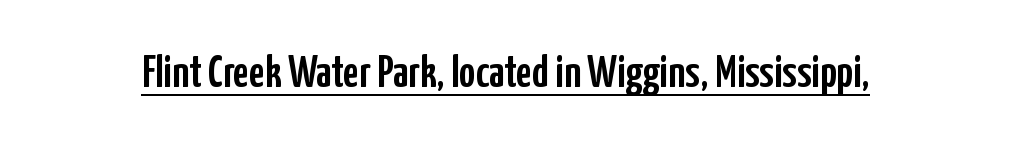
The image shows 45 px condensed sans-serif type, upright; set normal letter spacing, underlined; low stroke contrast and a medium x-height.
